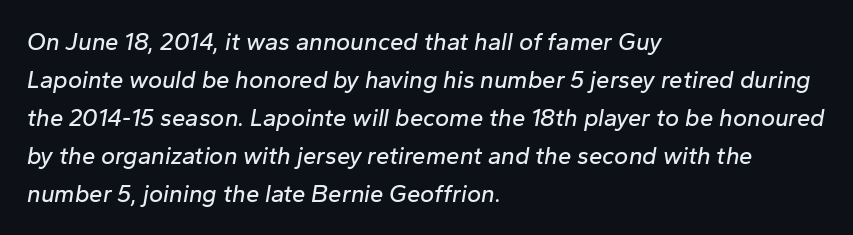
{"italic": "yes", "lean": "right", "slant_degrees": 10, "underline": "no", "align": "left", "line_spacing": "normal", "line_spacing_ratio": 1.58, "letter_spacing": "normal", "letter_spacing_em": 0.0, "glyph_px": 24}
